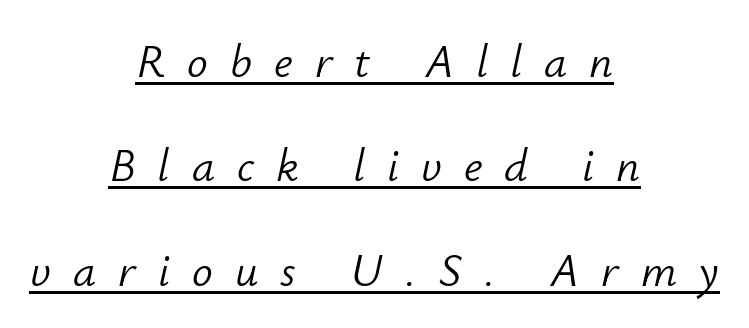
Q: Is the text bold? A: No.
Q: Is the text italic (slanted)? A: Yes, it leans right by about 12 degrees.
Q: Is the text underlined? A: Yes.
Q: How is the paragraph aligned? A: Centered.
Q: Is the spacing between letters normal or unusually wide? A: Unusually wide.
Q: Is the spacing between lines tight, normal or loose? A: Loose.
Q: Width (condensed, normal, or wide)? A: Normal.
Q: Stroke contrast? A: Low.
Q: x-height? A: Small.
Q: Monospaced? A: No.
